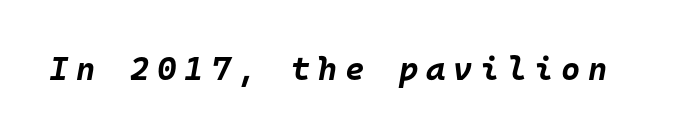
The image shows 33 px bold type, italic (leaning right), monospaced; set unusually wide letter spacing (+0.23 em), not underlined; low stroke contrast and a large x-height.
